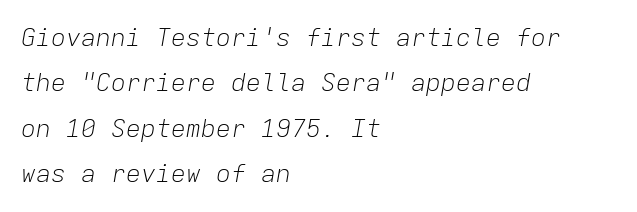
{"italic": "yes", "lean": "right", "slant_degrees": 9, "bold": "no", "underline": "no", "align": "left", "line_spacing_ratio": 1.82, "letter_spacing": "normal", "letter_spacing_em": 0.0, "glyph_px": 25}
